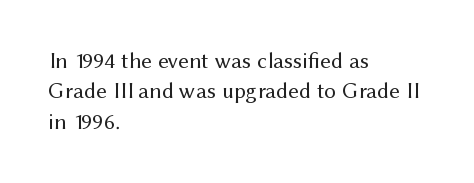
The image shows 23 px text type, upright; set left-aligned, normal line spacing (1.32x), normal letter spacing, not underlined.
